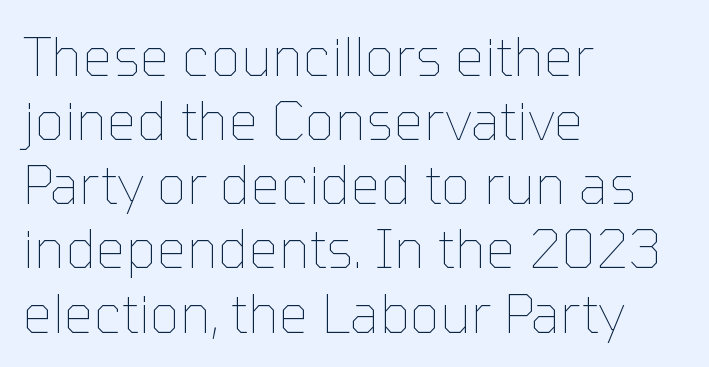
The image shows 53 px thin type, upright; set left-aligned, line spacing 1.21x, normal letter spacing, not underlined; low stroke contrast and a medium x-height.
